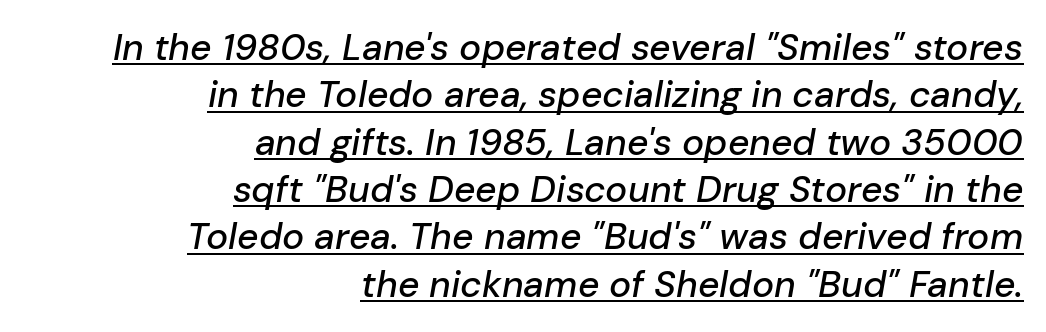
Q: Is the text italic (slanted)? A: Yes, it leans right by about 10 degrees.
Q: Is the text underlined? A: Yes.
Q: How is the paragraph aligned? A: Right-aligned.
Q: Is the spacing between letters normal or unusually wide? A: Normal.
Q: Is the spacing between lines tight, normal or loose? A: Normal.
Q: Width (condensed, normal, or wide)? A: Normal.
Q: Stroke contrast? A: Low.
Q: x-height? A: Medium.
Q: Monospaced? A: No.
